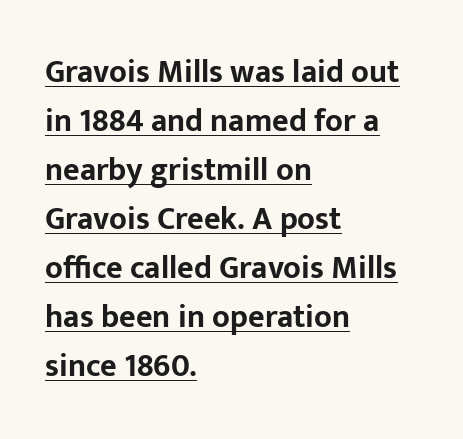
Q: Is the text bold? A: Yes.
Q: Is the text italic (slanted)? A: No, it is upright.
Q: Is the typeface a serif or a sans-serif typeface? A: Sans-serif.
Q: Is the text underlined? A: Yes.
Q: How is the paragraph aligned? A: Left-aligned.
Q: Is the spacing between letters normal or unusually wide? A: Normal.
Q: Is the spacing between lines tight, normal or loose? A: Normal.
Q: Width (condensed, normal, or wide)? A: Normal.
Q: Stroke contrast? A: Low.
Q: x-height? A: Medium.
Q: Monospaced? A: No.
